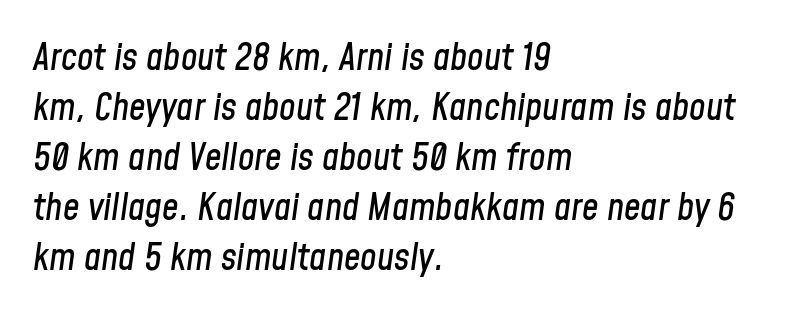
Tracking value appears to be zero — textbook default spacing. Reading down the block, your eye returns to a fixed left position each line. Does the leading feel generous? No, just average. Varying glyph widths throughout — classic text-font behaviour. A clean baseline with only descenders dipping below it. Emphasis-style slanted type is in use.
